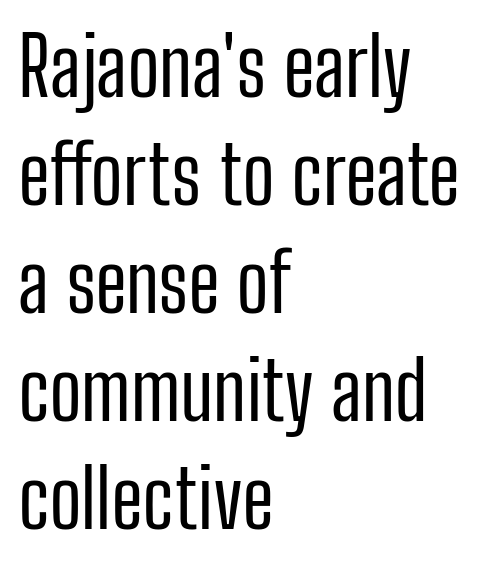
Q: Is the text bold? A: No.
Q: Is the text italic (slanted)? A: No, it is upright.
Q: Is the typeface a serif or a sans-serif typeface? A: Sans-serif.
Q: Is the text underlined? A: No.
Q: How is the paragraph aligned? A: Left-aligned.
Q: Is the spacing between letters normal or unusually wide? A: Normal.
Q: Is the spacing between lines tight, normal or loose? A: Normal.
Q: Width (condensed, normal, or wide)? A: Condensed.
Q: Stroke contrast? A: Low.
Q: x-height? A: Medium.
Q: Monospaced? A: No.
